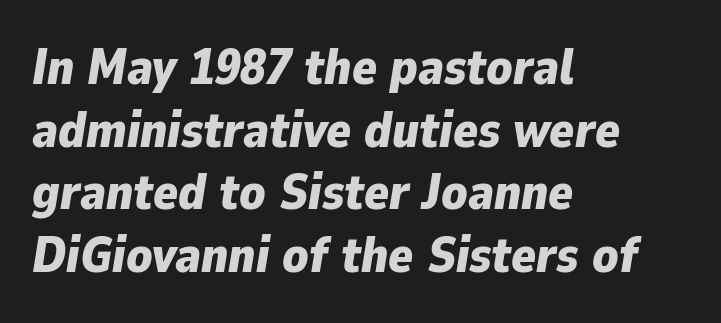
Q: Is the text bold? A: Yes.
Q: Is the text italic (slanted)? A: Yes, it leans right by about 9 degrees.
Q: Is the text underlined? A: No.
Q: How is the paragraph aligned? A: Left-aligned.
Q: Is the spacing between letters normal or unusually wide? A: Normal.
Q: Width (condensed, normal, or wide)? A: Normal.
Q: Stroke contrast? A: Low.
Q: x-height? A: Medium.
Q: Monospaced? A: No.
